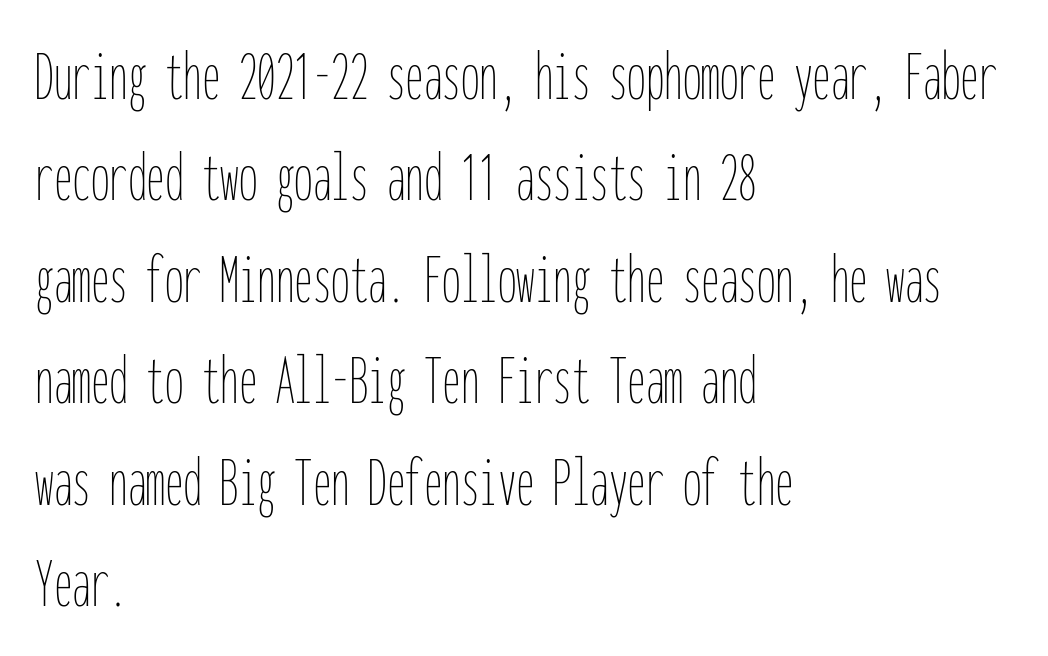
Think of a typewriter: that constant character pitch is what you see here. Honestly, the row spacing looks completely unremarkable. Quick note: not italic, upright. Each word holds together tightly as a unit, with standard inter-letter gaps. Heaviness? Minimal to ordinary, like unemphasized prose.
